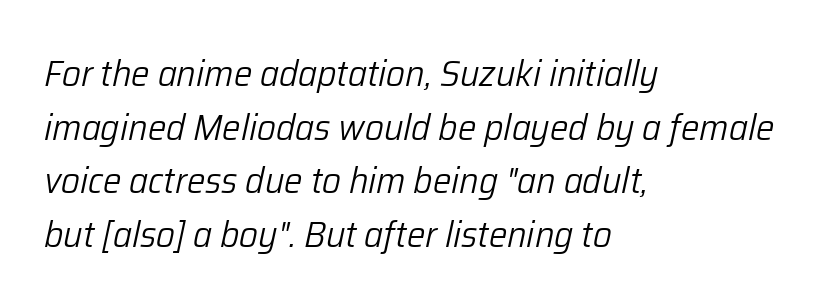
{"italic": "yes", "lean": "right", "slant_degrees": 12, "bold": "no", "weight": "light", "width": "normal", "stroke_contrast": "low", "x_height": "medium", "monospaced": "no", "underline": "no", "align": "left", "line_spacing": "normal", "line_spacing_ratio": 1.45, "letter_spacing": "normal", "letter_spacing_em": 0.0, "glyph_px": 37}
